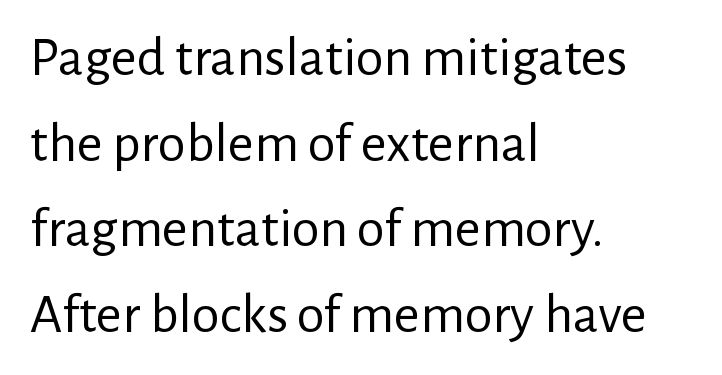
Plain, unruled lines of type. Is this a heavy cut? Hardly; it is regular or lighter. Serif or sans? Sans — the stroke terminals are bare. Ordinary non-slanted type is in use.
